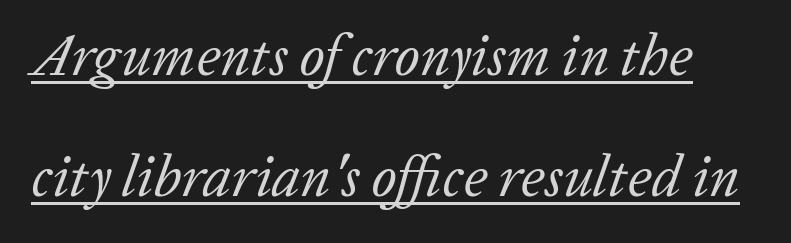
{"serif": "yes", "italic": "yes", "lean": "right", "slant_degrees": 20, "bold": "no", "weight": "regular", "width": "normal", "stroke_contrast": "low", "x_height": "medium", "monospaced": "no", "underline": "yes", "line_spacing": "loose", "line_spacing_ratio": 2.09, "letter_spacing": "normal", "letter_spacing_em": 0.0, "glyph_px": 58}
